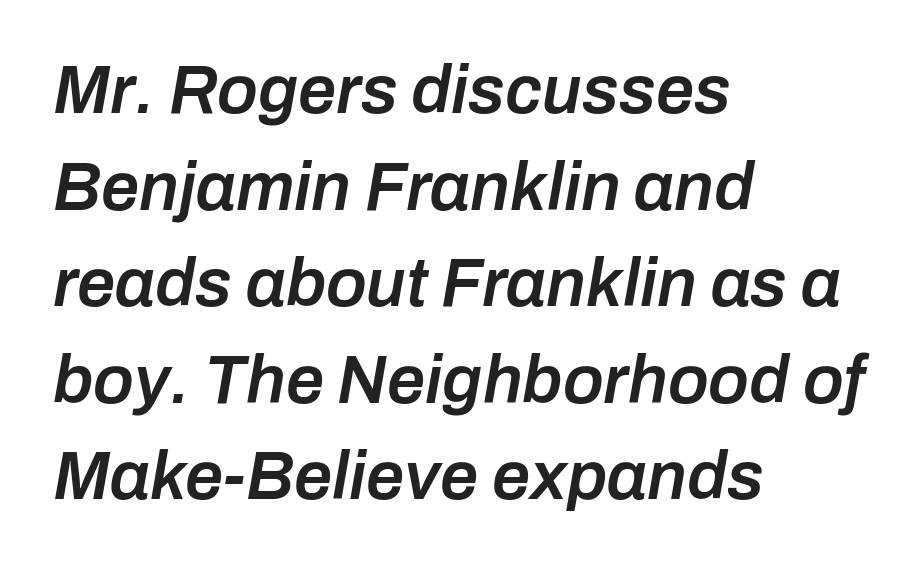
The image shows 68 px semibold type, italic (leaning right); set left-aligned, normal line spacing (1.42x), normal letter spacing, not underlined; low stroke contrast and a medium x-height.
